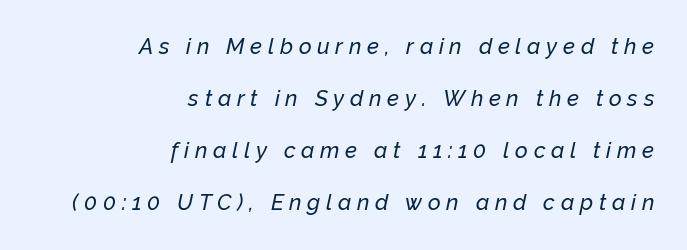
The image shows 22 px text type, italic (leaning right); set right-aligned, loose line spacing (2.37x), unusually wide letter spacing (+0.26 em), not underlined.
